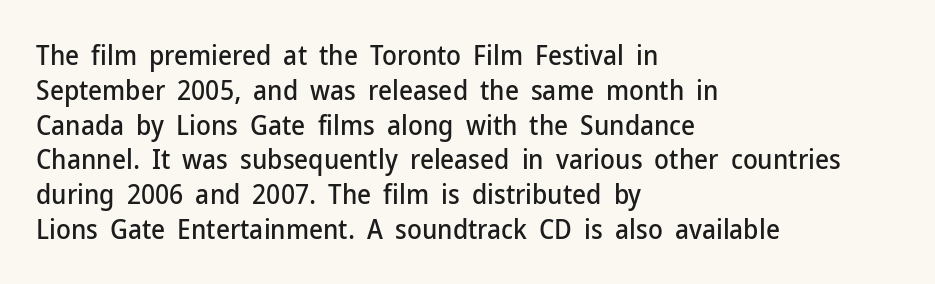
Q: Is the text italic (slanted)? A: No, it is upright.
Q: Is the text underlined? A: No.
Q: How is the paragraph aligned? A: Left-aligned.
Q: Is the spacing between letters normal or unusually wide? A: Normal.
Q: Is the spacing between lines tight, normal or loose? A: Normal.
